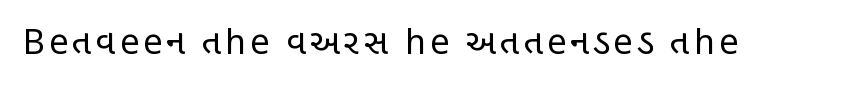
{"serif": "no", "italic": "no", "bold": "no", "weight": "regular", "width": "condensed", "stroke_contrast": "low", "x_height": "large", "monospaced": "no", "underline": "no", "glyph_px": 34}
